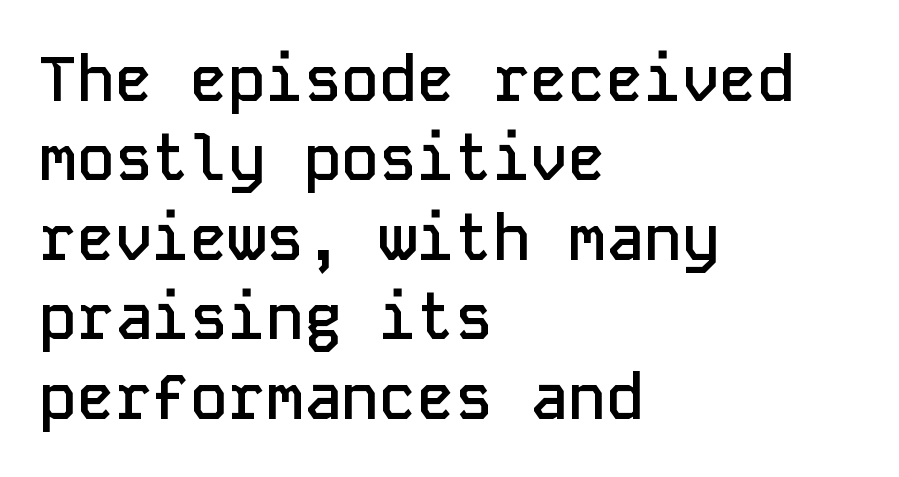
Q: Is the text bold? A: Semi-bold.
Q: Is the text italic (slanted)? A: No, it is upright.
Q: Is the typeface a serif or a sans-serif typeface? A: Sans-serif.
Q: Is the text underlined? A: No.
Q: How is the paragraph aligned? A: Left-aligned.
Q: Is the spacing between letters normal or unusually wide? A: Normal.
Q: Is the spacing between lines tight, normal or loose? A: Normal.
Q: Width (condensed, normal, or wide)? A: Normal.
Q: Stroke contrast? A: Low.
Q: x-height? A: Medium.
Q: Monospaced? A: Yes.
